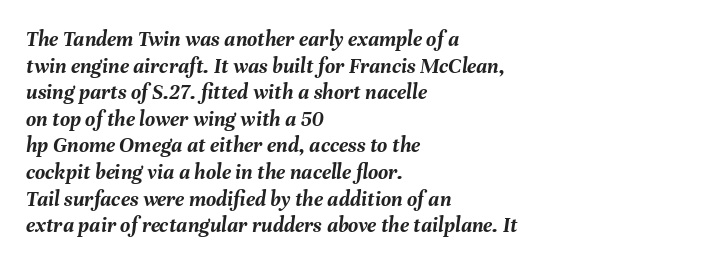
{"italic": "yes", "lean": "right", "slant_degrees": 8, "bold": "yes", "underline": "no", "align": "left", "line_spacing_ratio": 1.21, "letter_spacing": "normal", "letter_spacing_em": 0.0, "glyph_px": 22}
